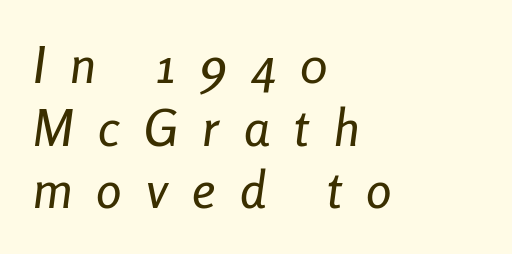
Glyph-to-glyph distance is far greater than everyday printed text. Tall strokes in this sample are angled rather than plumb. Proportional: the letters do not fall into vertical columns. In CSS terms this would be text-align: left.
